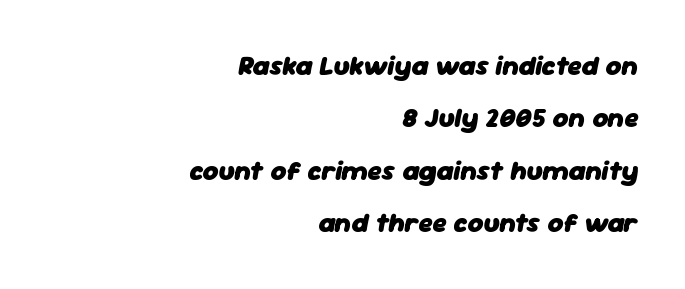
The image shows 27 px bold type, italic (leaning right); set right-aligned, loose line spacing (1.94x), normal letter spacing, not underlined.
